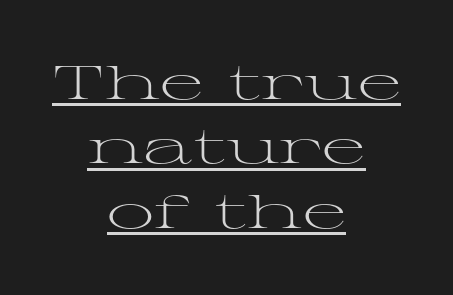
The image shows 47 px light, wide serif type, upright; set centered, normal line spacing (1.37x), normal letter spacing, underlined; medium stroke contrast and a medium x-height.
